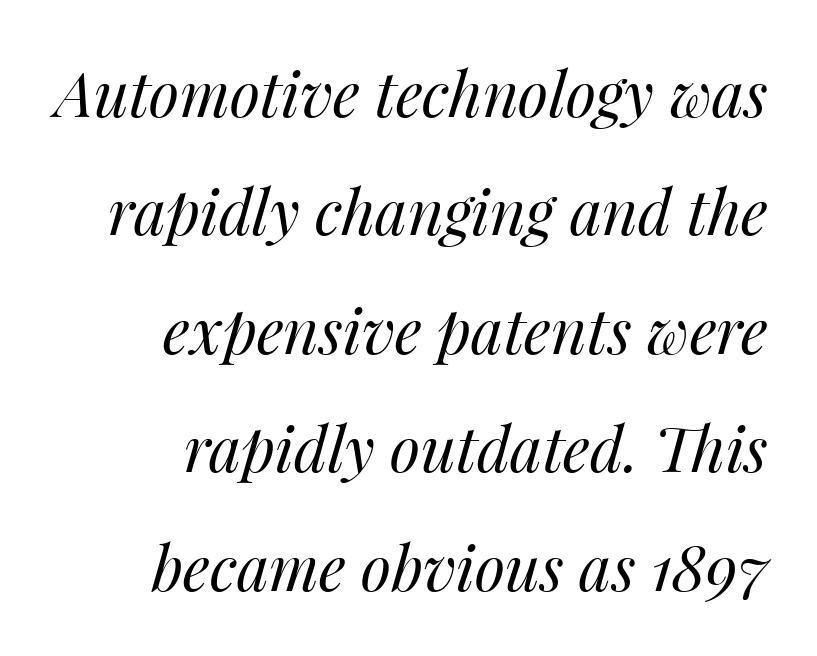
Which margin do the lines hug? The right one — the left edge is uneven. Slant detected: the letters are inclined. This block would shrink considerably if given ordinary leading; it's expanded now. Weight class: somewhere from thin through regular. This sample has the flowing, uneven cadence of proportional lettering.
